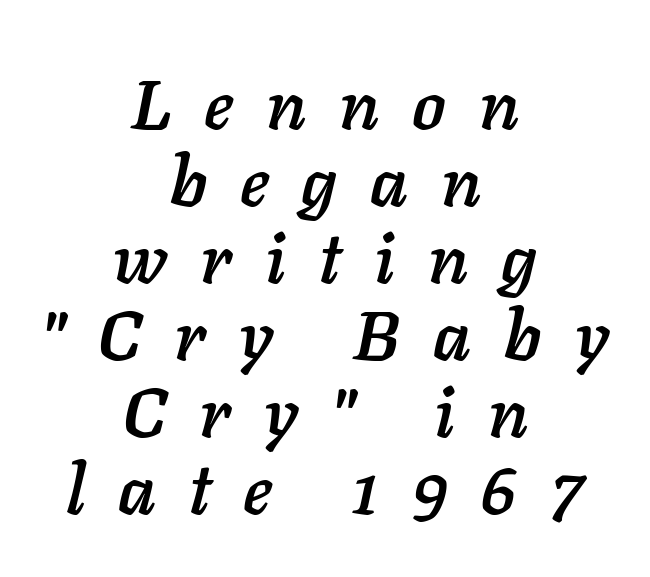
The image shows 70 px text type, italic (leaning right); set centered, tight line spacing (1.1x), unusually wide letter spacing (+0.47 em), not underlined; low stroke contrast and a medium x-height.
